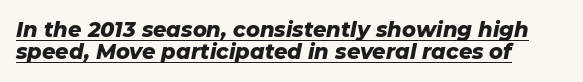
{"italic": "yes", "lean": "right", "slant_degrees": 11, "bold": "yes", "underline": "yes", "line_spacing": "tight", "line_spacing_ratio": 1.06, "letter_spacing": "normal", "letter_spacing_em": 0.0, "glyph_px": 21}
